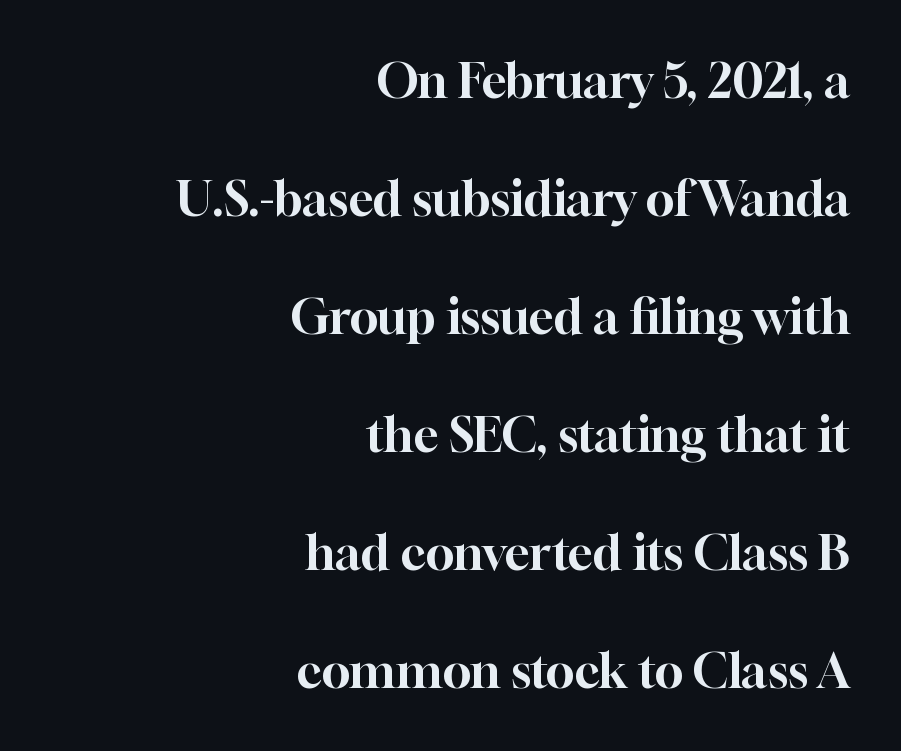
Q: Is the text italic (slanted)? A: No, it is upright.
Q: Is the typeface a serif or a sans-serif typeface? A: Serif.
Q: Is the text underlined? A: No.
Q: How is the paragraph aligned? A: Right-aligned.
Q: Is the spacing between letters normal or unusually wide? A: Normal.
Q: Is the spacing between lines tight, normal or loose? A: Loose.
Q: Width (condensed, normal, or wide)? A: Normal.
Q: Stroke contrast? A: High.
Q: x-height? A: Medium.
Q: Monospaced? A: No.
